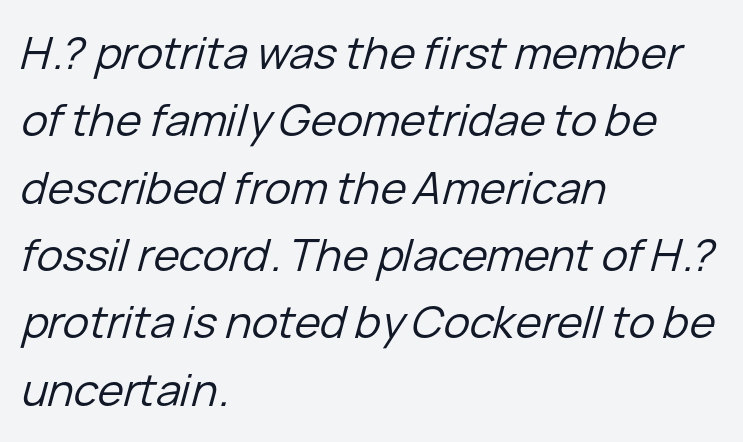
The image shows 44 px regular-weight type, italic (leaning right); set left-aligned, normal line spacing (1.53x), normal letter spacing, not underlined; low stroke contrast and a medium x-height.
